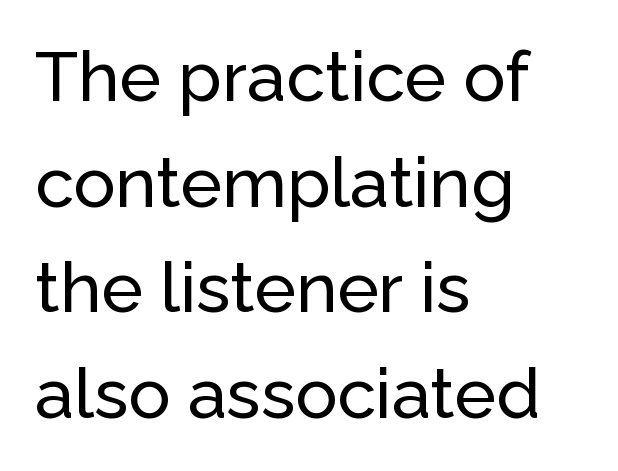
Do the letters lean? They stand straight. Proportional: the letters do not fall into vertical columns. One glance says typical: line gaps are just what's usual. Horizontal alignment here is leftward, the default for most running prose.
